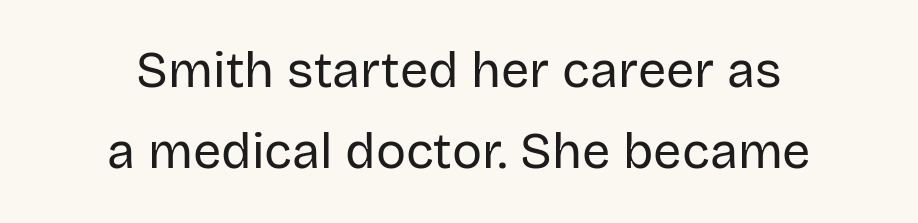
Q: Is the text bold? A: No.
Q: Is the text italic (slanted)? A: No, it is upright.
Q: Is the typeface a serif or a sans-serif typeface? A: Sans-serif.
Q: Is the text underlined? A: No.
Q: How is the paragraph aligned? A: Centered.
Q: Is the spacing between letters normal or unusually wide? A: Normal.
Q: Is the spacing between lines tight, normal or loose? A: Normal.
Q: Width (condensed, normal, or wide)? A: Normal.
Q: Stroke contrast? A: Low.
Q: x-height? A: Large.
Q: Monospaced? A: No.
